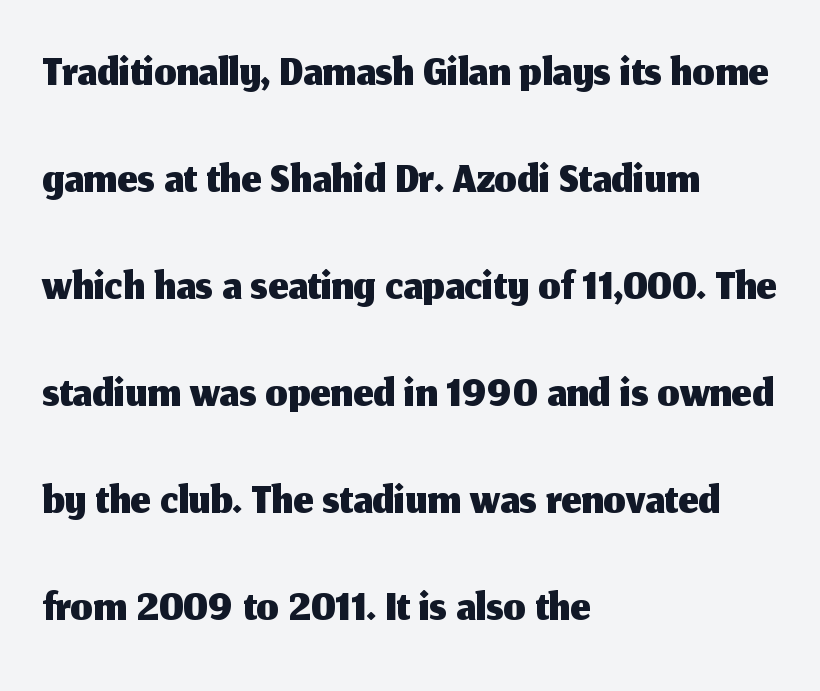
The image shows 70 px sans-serif type, upright; set left-aligned, normal line spacing (1.53x), normal letter spacing, not underlined; medium stroke contrast and a medium x-height.
